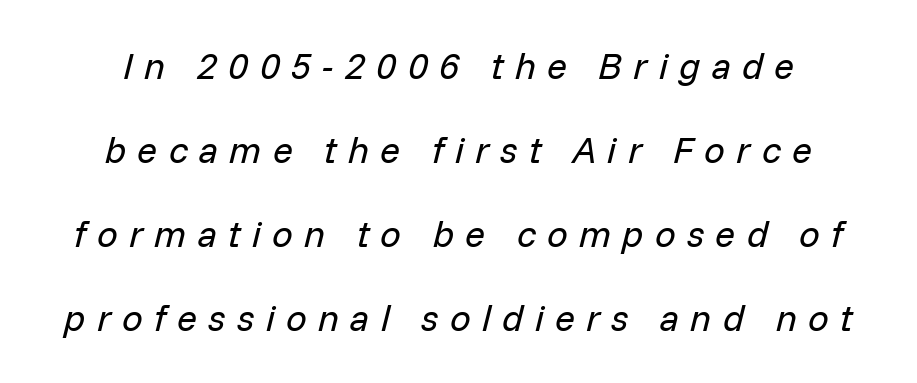
Q: Is the text bold? A: No.
Q: Is the text italic (slanted)? A: Yes, it leans right by about 14 degrees.
Q: Is the text underlined? A: No.
Q: How is the paragraph aligned? A: Centered.
Q: Is the spacing between letters normal or unusually wide? A: Unusually wide.
Q: Is the spacing between lines tight, normal or loose? A: Loose.
Q: Width (condensed, normal, or wide)? A: Normal.
Q: Stroke contrast? A: Low.
Q: x-height? A: Medium.
Q: Monospaced? A: No.
